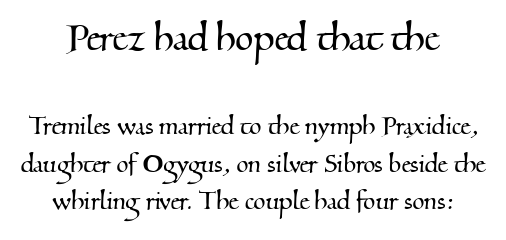
Q: Is the typeface a serif or a sans-serif typeface? A: Serif.
Q: Is the text underlined? A: No.
Q: Is the spacing between letters normal or unusually wide? A: Normal.
Q: Which block of text is set in a larger size, the first (top) or the second (bottom)? A: The first (top) one.
Q: Width (condensed, normal, or wide)? A: Normal.
Q: Stroke contrast? A: Medium.
Q: x-height? A: Small.
Q: Monospaced? A: No.
